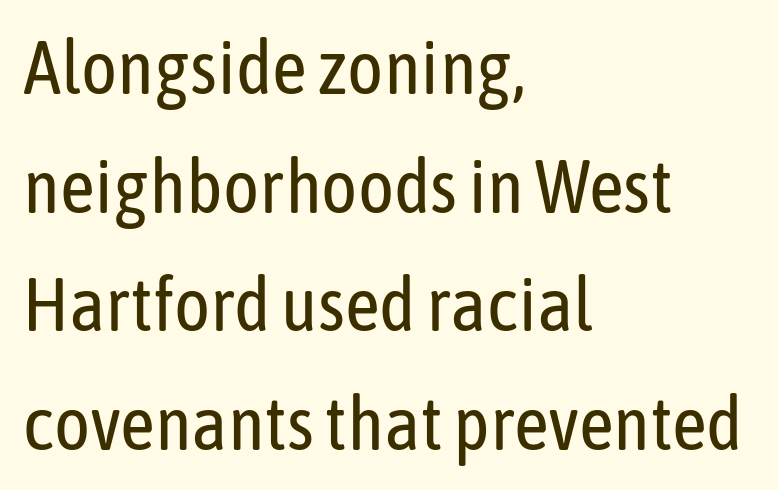
Q: Is the text bold? A: No.
Q: Is the text italic (slanted)? A: No, it is upright.
Q: Is the typeface a serif or a sans-serif typeface? A: Sans-serif.
Q: Is the text underlined? A: No.
Q: How is the paragraph aligned? A: Left-aligned.
Q: Is the spacing between letters normal or unusually wide? A: Normal.
Q: Is the spacing between lines tight, normal or loose? A: Normal.
Q: Width (condensed, normal, or wide)? A: Condensed.
Q: Stroke contrast? A: Low.
Q: x-height? A: Medium.
Q: Monospaced? A: No.
